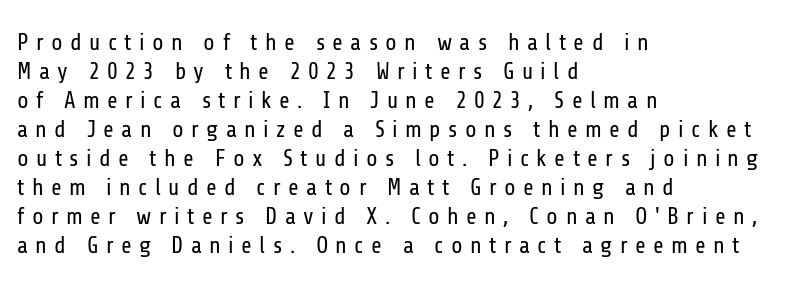
Q: Is the text bold? A: No.
Q: Is the text italic (slanted)? A: No, it is upright.
Q: Is the text underlined? A: No.
Q: How is the paragraph aligned? A: Left-aligned.
Q: Is the spacing between letters normal or unusually wide? A: Unusually wide.
Q: Is the spacing between lines tight, normal or loose? A: Normal.
